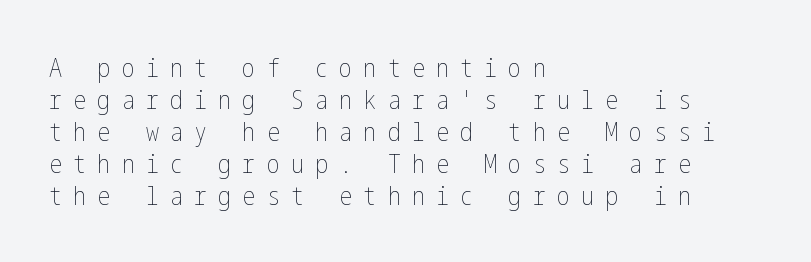
Observe the wide spacing: letters keep a clear distance from each other. The ragged edge is on the right, which tells us the setting is flush left. Quick note: not italic, upright. Nobody drew a line under any word here. A quiet, ordinary-to-light weight characterises the typeface.
